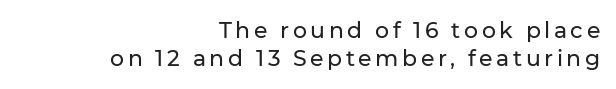
The rag falls on the left side of this text block. This is roman type, the default non-slanted kind. Letters rest on an invisible, unmarked baseline. Whoever set this chose a conventional vertical rhythm.
